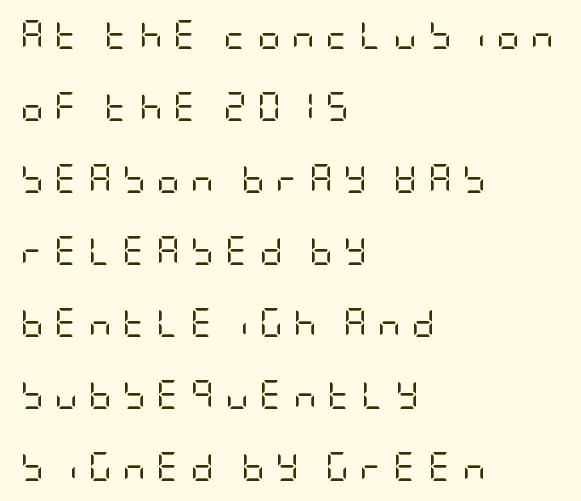
The image shows 29 px regular-weight, condensed sans-serif type, upright; set left-aligned, loose line spacing (2.48x), unusually wide letter spacing (+0.36 em), not underlined; low stroke contrast and a large x-height.
